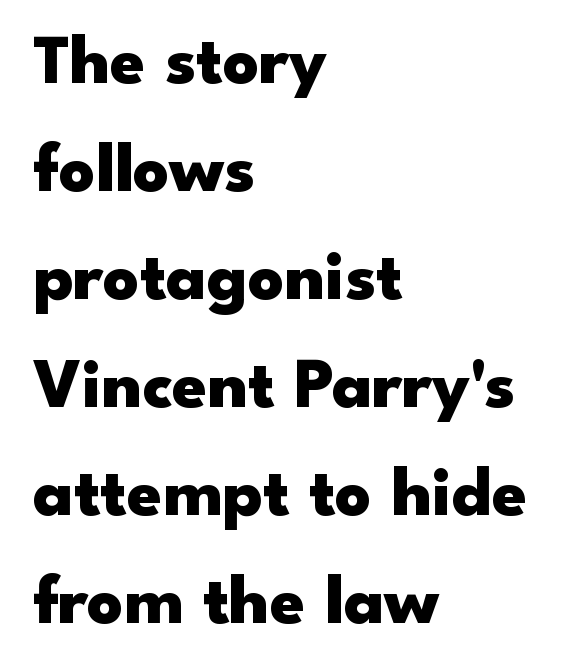
This rendering features lettering with no underline. The typesetting leans heavy: a genuine bold. Students, observe: this is what conventionally led text looks like. The font family rendered here belongs to the sans-serif group. The specimen reads as upright at a glance. In CSS terms this would be text-align: left.
